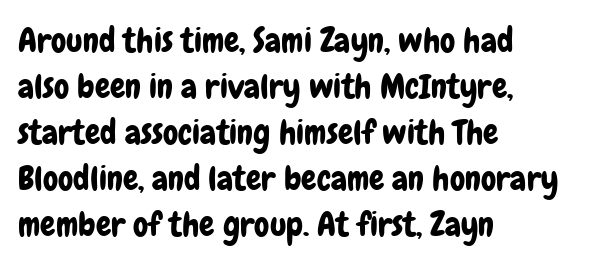
Descenders hang freely into open space. There is no visible air inserted between adjacent glyphs. Casual observation: everything's shoved over to the left. Posture: vertical. Leading: standard. Proportional: the letters do not fall into vertical columns.
